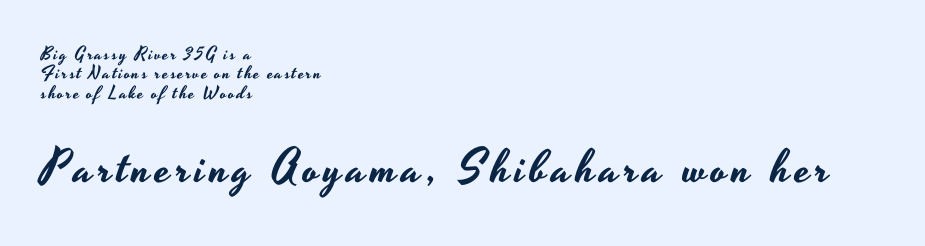
The image shows 46 px wide sans-serif type; set left-aligned, tight line spacing (1.08x), not underlined; the second (bottom) block is 2.56x larger; low stroke contrast and a small x-height.
